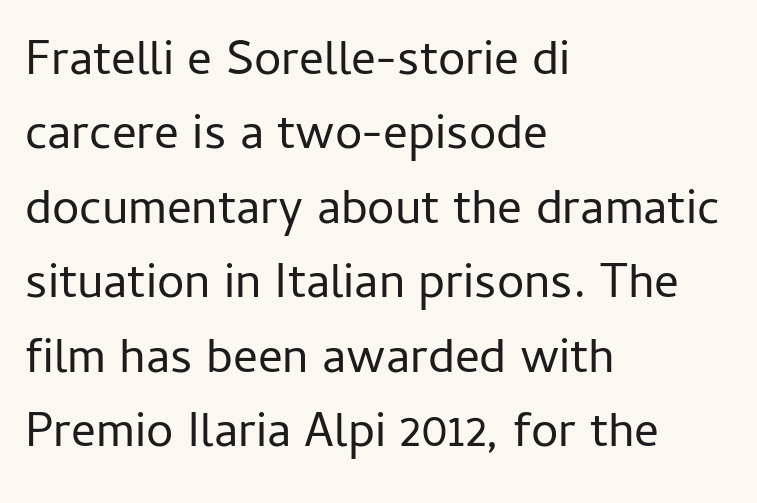
The image shows 49 px regular-weight sans-serif type, upright; set left-aligned, normal line spacing (1.52x), normal letter spacing, not underlined; low stroke contrast and a medium x-height.
